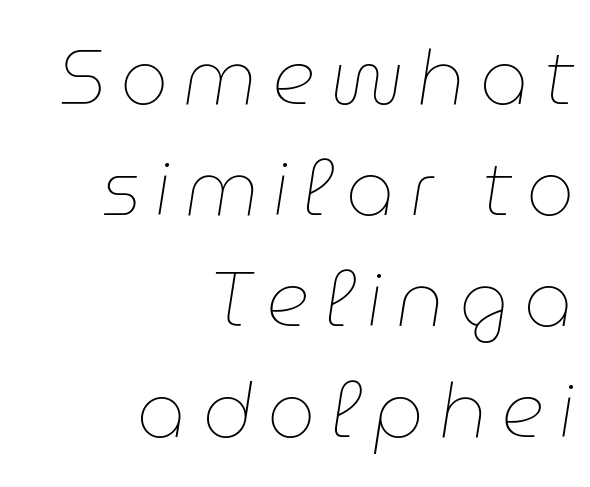
{"italic": "yes", "lean": "right", "slant_degrees": 9, "bold": "no", "weight": "thin", "width": "normal", "stroke_contrast": "low", "x_height": "medium", "monospaced": "no", "underline": "no", "align": "right", "line_spacing": "normal", "line_spacing_ratio": 1.46, "glyph_px": 76}
